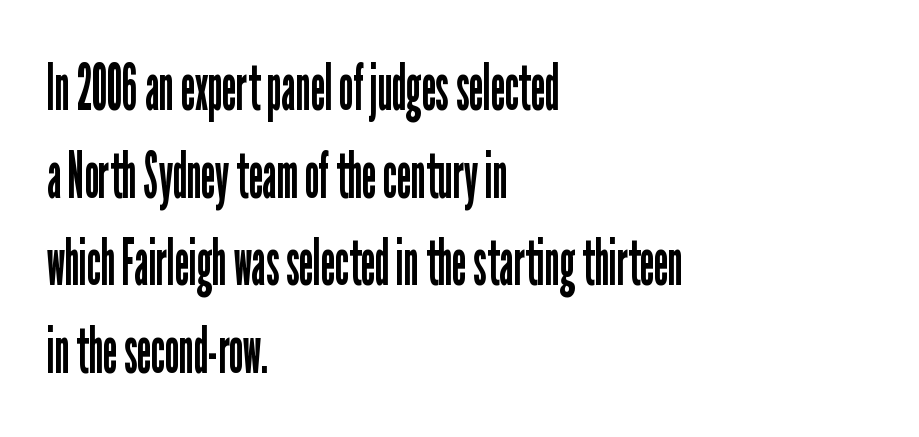
{"serif": "no", "italic": "no", "bold": "no", "weight": "regular", "width": "condensed", "stroke_contrast": "low", "x_height": "medium", "monospaced": "no", "underline": "no", "align": "left", "line_spacing": "normal", "line_spacing_ratio": 1.35, "letter_spacing": "normal", "letter_spacing_em": 0.0, "glyph_px": 65}
